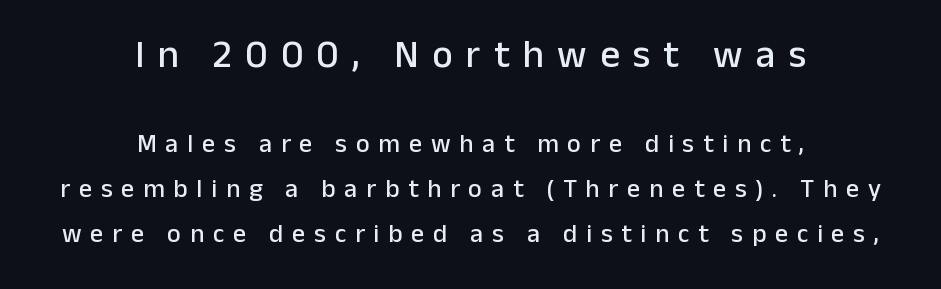
Q: Is the text italic (slanted)? A: No, it is upright.
Q: Is the typeface a serif or a sans-serif typeface? A: Sans-serif.
Q: Is the text underlined? A: No.
Q: How is the paragraph aligned? A: Centered.
Q: Is the spacing between letters normal or unusually wide? A: Unusually wide.
Q: Which block of text is set in a larger size, the first (top) or the second (bottom)? A: The first (top) one.
Q: Width (condensed, normal, or wide)? A: Normal.
Q: Stroke contrast? A: Low.
Q: x-height? A: Medium.
Q: Monospaced? A: No.
